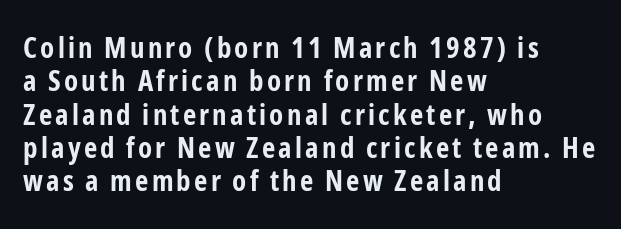
The vertical gap from one line to the next is small. The rendering uses natural spacing where letterforms have individual widths. The font family rendered here belongs to the sans-serif group. In CSS terms this would be text-align: left. Every letter is thick-stroked: bold, no question.
